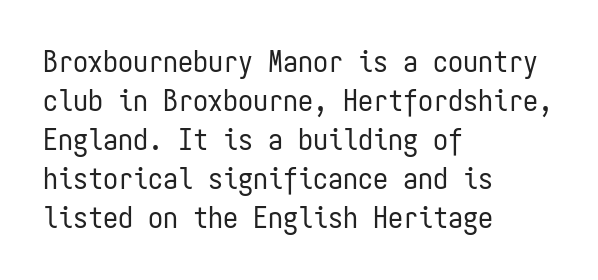
{"serif": "no", "italic": "no", "bold": "no", "weight": "regular", "width": "condensed", "stroke_contrast": "low", "x_height": "medium", "monospaced": "yes", "underline": "no", "align": "left", "line_spacing": "normal", "line_spacing_ratio": 1.3, "letter_spacing": "normal", "letter_spacing_em": 0.0, "glyph_px": 30}
